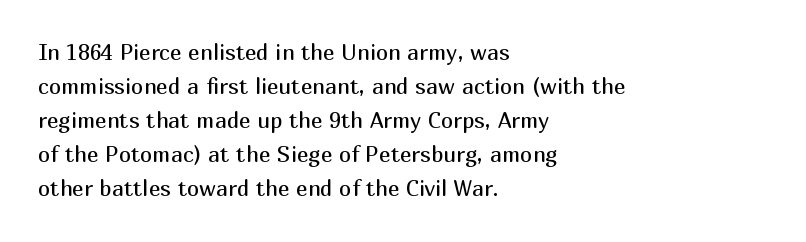
The image shows 22 px text type, upright; set left-aligned, normal line spacing (1.55x), normal letter spacing, not underlined.
